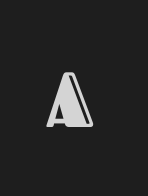
Q: Is the text italic (slanted)? A: No, it is upright.
Q: Is the text underlined? A: No.
Q: Width (condensed, normal, or wide)? A: Normal.
Q: x-height? A: Medium.
Q: Monospaced? A: No.
